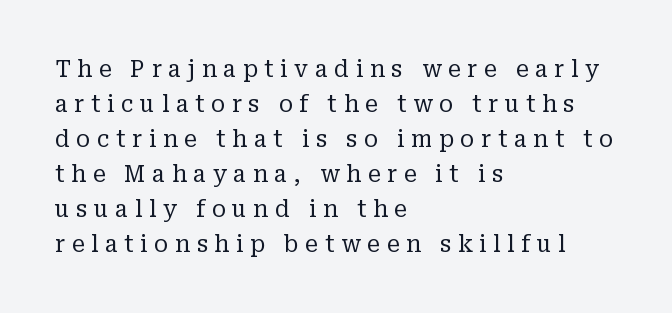
The image shows 23 px text type, upright; set left-aligned, normal line spacing (1.52x), unusually wide letter spacing (+0.29 em), not underlined.
